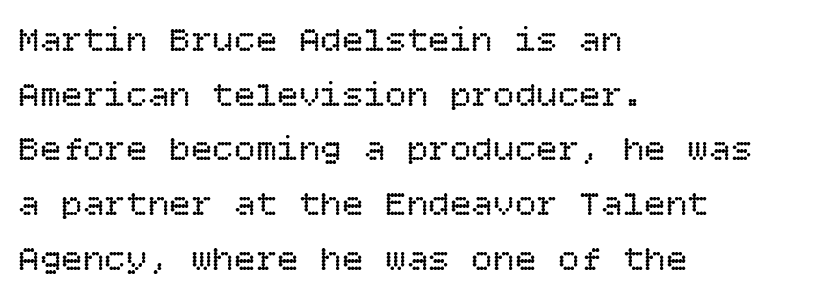
Underline: absent. How would I describe the line gaps? Plain and ordinary. What stands out about the letter spacing? Nothing — it is the standard amount. All the whitespace from short lines collects on the right.
